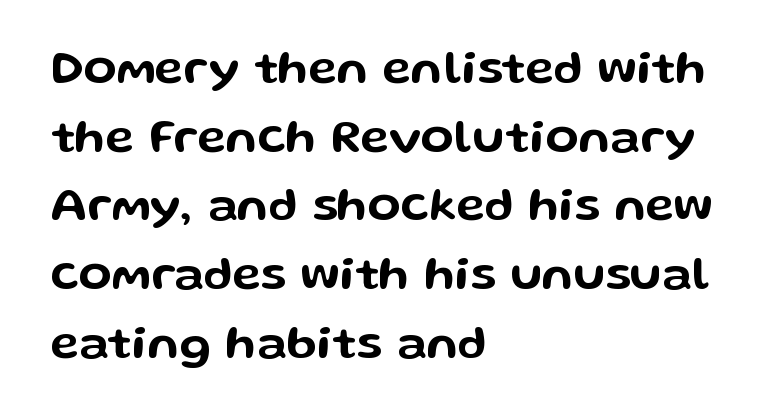
{"serif": "no", "italic": "no", "width": "wide", "stroke_contrast": "low", "x_height": "medium", "monospaced": "no", "underline": "no", "align": "left", "line_spacing": "normal", "line_spacing_ratio": 1.43, "letter_spacing": "normal", "letter_spacing_em": 0.0, "glyph_px": 48}
